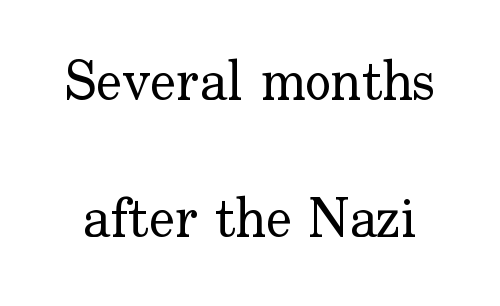
{"serif": "yes", "italic": "no", "bold": "no", "weight": "regular", "width": "normal", "stroke_contrast": "low", "x_height": "small", "monospaced": "no", "underline": "no", "line_spacing": "loose", "line_spacing_ratio": 2.5, "letter_spacing": "normal", "letter_spacing_em": 0.0, "glyph_px": 55}
